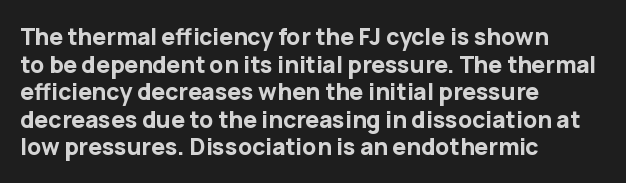
The image shows 23 px bold type, upright; set left-aligned, line spacing 1.2x, normal letter spacing, not underlined.
